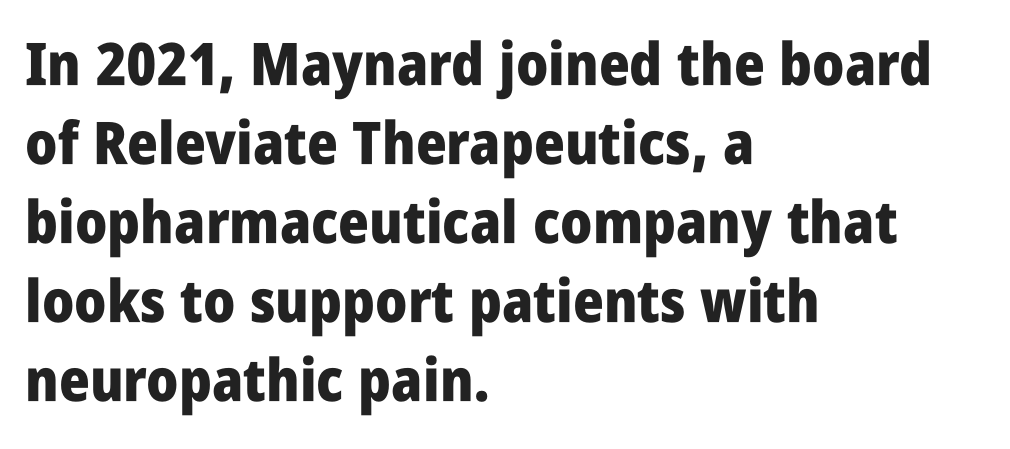
The image shows 59 px heavy, condensed sans-serif type, upright; set left-aligned, normal line spacing (1.34x), normal letter spacing, not underlined; low stroke contrast and a large x-height.
